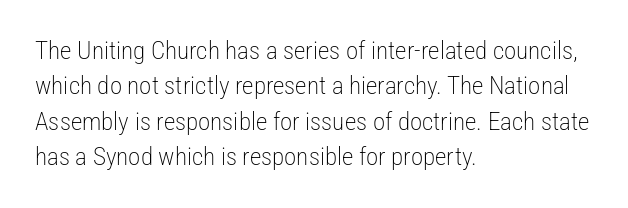
Q: Is the text bold? A: No.
Q: Is the text italic (slanted)? A: No, it is upright.
Q: Is the text underlined? A: No.
Q: How is the paragraph aligned? A: Left-aligned.
Q: Is the spacing between letters normal or unusually wide? A: Normal.
Q: Is the spacing between lines tight, normal or loose? A: Normal.
